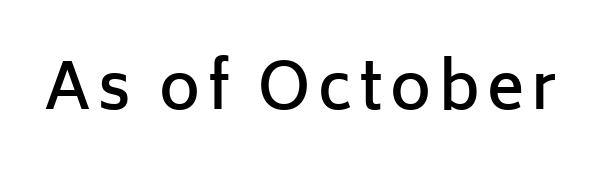
A bit beefed up — I'd call it semibold rather than bold. Proportional: the letters do not fall into vertical columns. Rule under the text: the space is simply empty. Posture: upright roman. In terms of letterform style, serifs are entirely absent.
